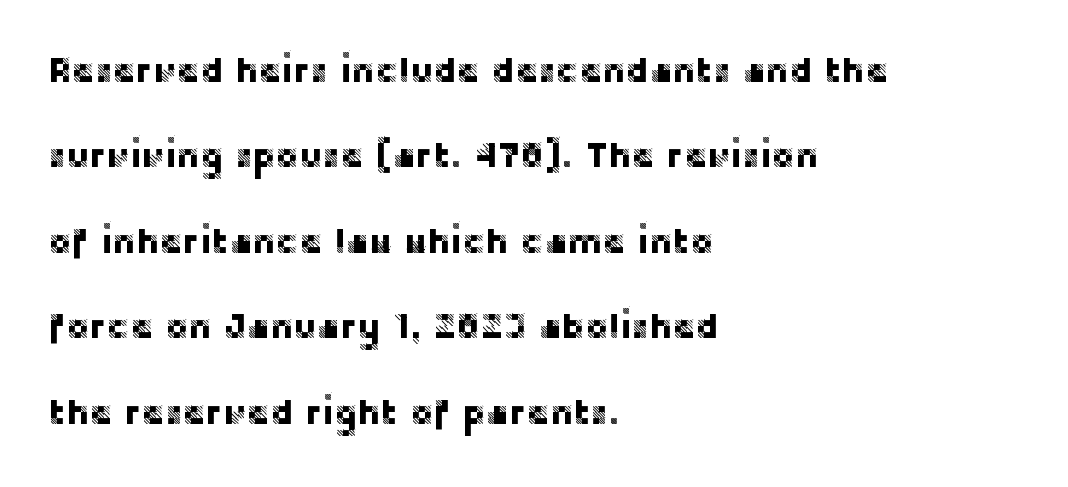
{"serif": "no", "italic": "no", "width": "normal", "stroke_contrast": "low", "x_height": "large", "monospaced": "no", "underline": "no", "align": "left", "line_spacing": "loose", "line_spacing_ratio": 2.44, "letter_spacing": "normal", "letter_spacing_em": 0.0, "glyph_px": 35}
